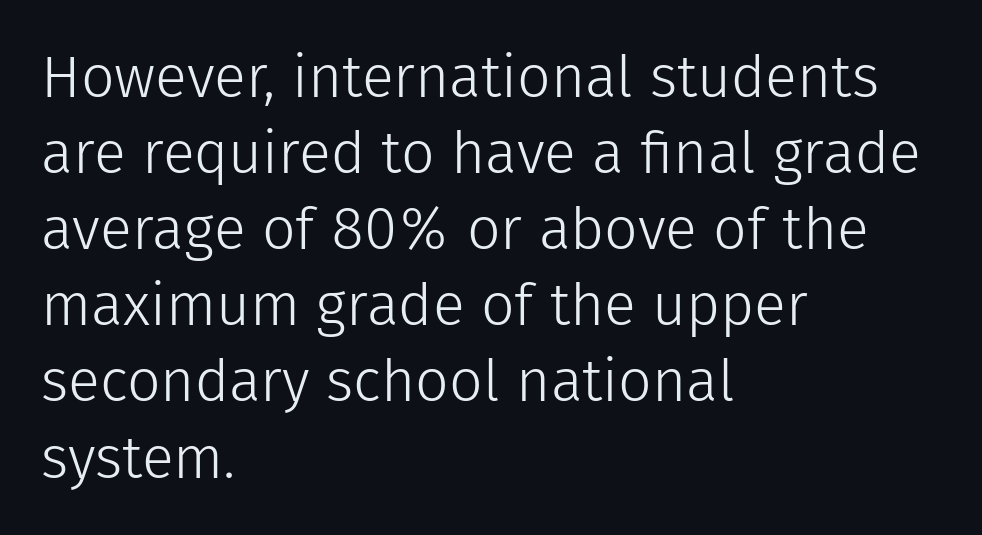
{"serif": "no", "italic": "no", "bold": "no", "weight": "light", "width": "normal", "stroke_contrast": "low", "x_height": "medium", "monospaced": "no", "underline": "no", "align": "left", "line_spacing": "normal", "line_spacing_ratio": 1.29, "letter_spacing": "normal", "letter_spacing_em": 0.0, "glyph_px": 59}
